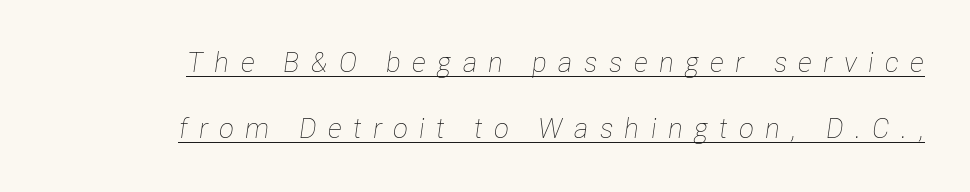
Q: Is the text bold? A: No.
Q: Is the text italic (slanted)? A: Yes, it leans right by about 8 degrees.
Q: Is the text underlined? A: Yes.
Q: How is the paragraph aligned? A: Right-aligned.
Q: Is the spacing between letters normal or unusually wide? A: Unusually wide.
Q: Is the spacing between lines tight, normal or loose? A: Loose.
Q: Width (condensed, normal, or wide)? A: Condensed.
Q: Stroke contrast? A: Low.
Q: x-height? A: Medium.
Q: Monospaced? A: No.
